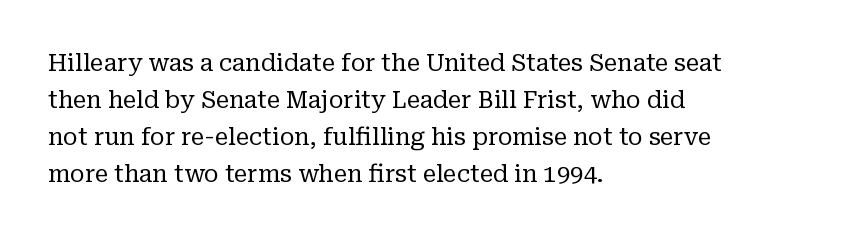
Vertical strokes here are truly vertical. Every row of glyphs begins at an identical x-position on the left. Between one letter and the next there's only the usual sliver of space. Only glyphs here, with clear space below each row.
